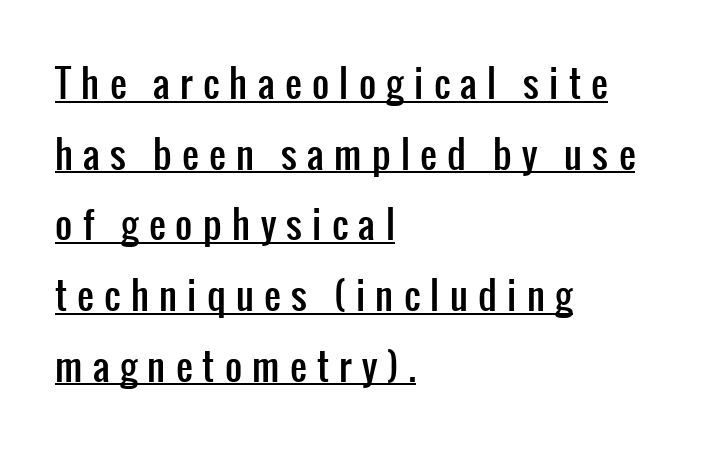
These lines are set flush left with a ragged right edge. A typesetter would mark this as roman, not italic. The rendering shows plain stroke endings on the letterforms — a sans-serif design. The face used here is proportionally spaced, like ordinary book or web type. This rendering widens character spacing well past its baseline value. This is underlined copy, the kind a proofreader might mark for attention.
